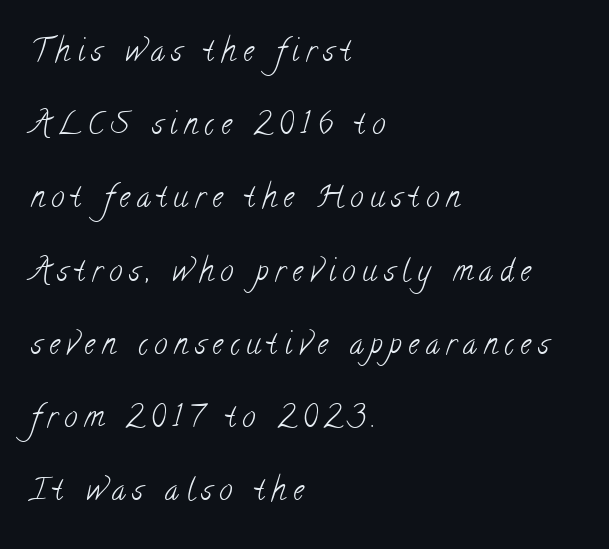
The image shows 30 px light, condensed type; set left-aligned, loose line spacing (2.44x), unusually wide letter spacing (+0.23 em), not underlined; low stroke contrast and a small x-height.
